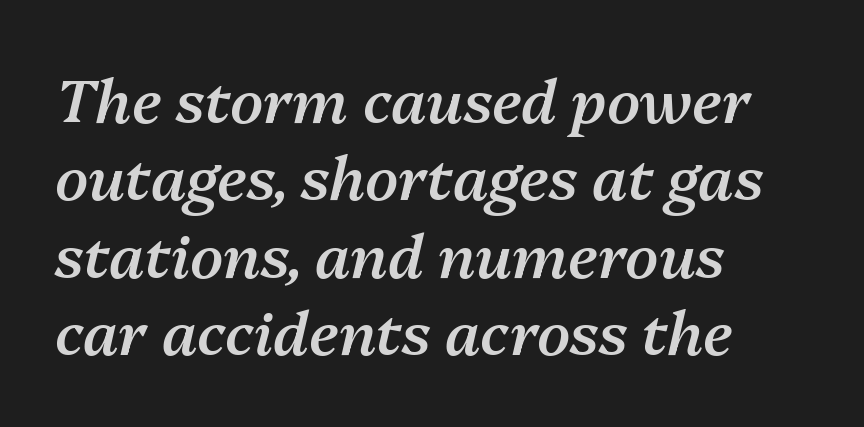
{"italic": "yes", "lean": "right", "slant_degrees": 13, "bold": "semi", "weight": "semibold", "width": "normal", "stroke_contrast": "medium", "x_height": "medium", "monospaced": "no", "underline": "no", "align": "left", "line_spacing": "normal", "line_spacing_ratio": 1.29, "letter_spacing": "normal", "letter_spacing_em": 0.0, "glyph_px": 60}
